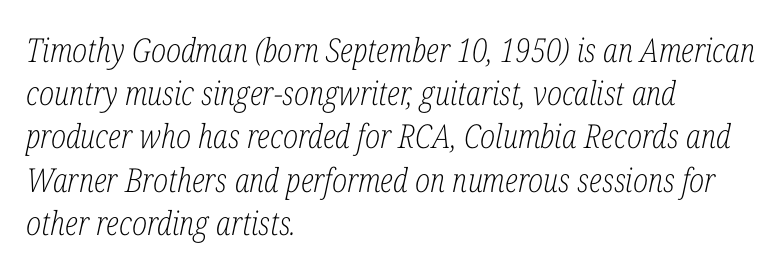
The passage shown is not underscored anywhere. Successive baselines arrive at the customary interval. Look at the bottom of the vertical strokes: they flare into serifs here. Standard letterfit; no display-style spreading of the glyphs. Line starts are locked; line ends wander. Varying glyph widths throughout — classic text-font behaviour.
